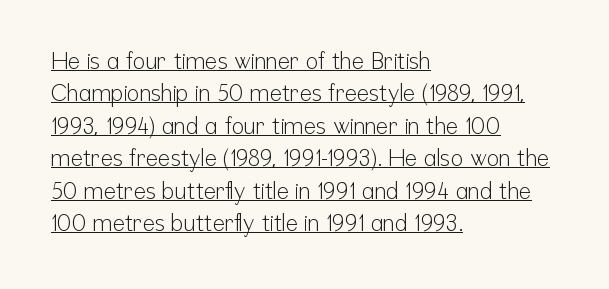
The image shows 23 px text type, upright; set left-aligned, normal line spacing (1.41x), normal letter spacing, underlined.
